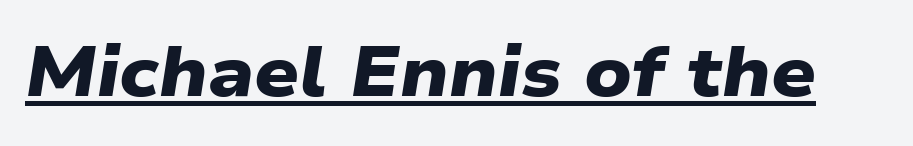
Does a line run under the words? Yes, clearly. These lines are composed in type without serifs. The strokes are fattened all the way to bold. This sample uses plain, unmodified letter spacing. Think of a printed novel: that variable character pitch is what you see here.
